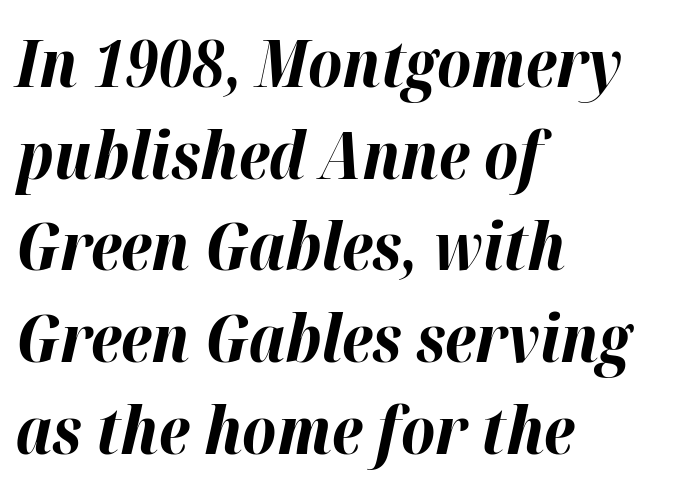
{"italic": "yes", "lean": "right", "slant_degrees": 12, "bold": "yes", "weight": "bold", "width": "normal", "stroke_contrast": "high", "x_height": "medium", "monospaced": "no", "underline": "no", "align": "left", "line_spacing": "normal", "line_spacing_ratio": 1.39, "letter_spacing": "normal", "letter_spacing_em": 0.0, "glyph_px": 66}
